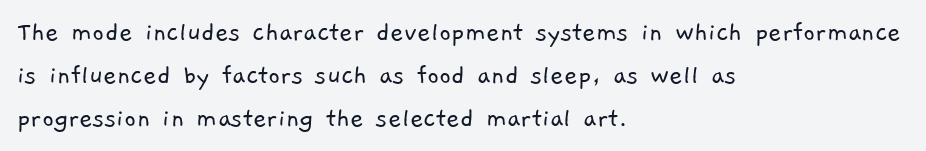
Look at the bottom of the vertical strokes: they stop flat, with no serifs. All the whitespace from short lines collects on the right. Short note: letters normally spaced. Honestly, the row spacing looks completely unremarkable. A clean baseline with only descenders dipping below it. The letters advance in unequal steps, a hallmark of proportional type.
